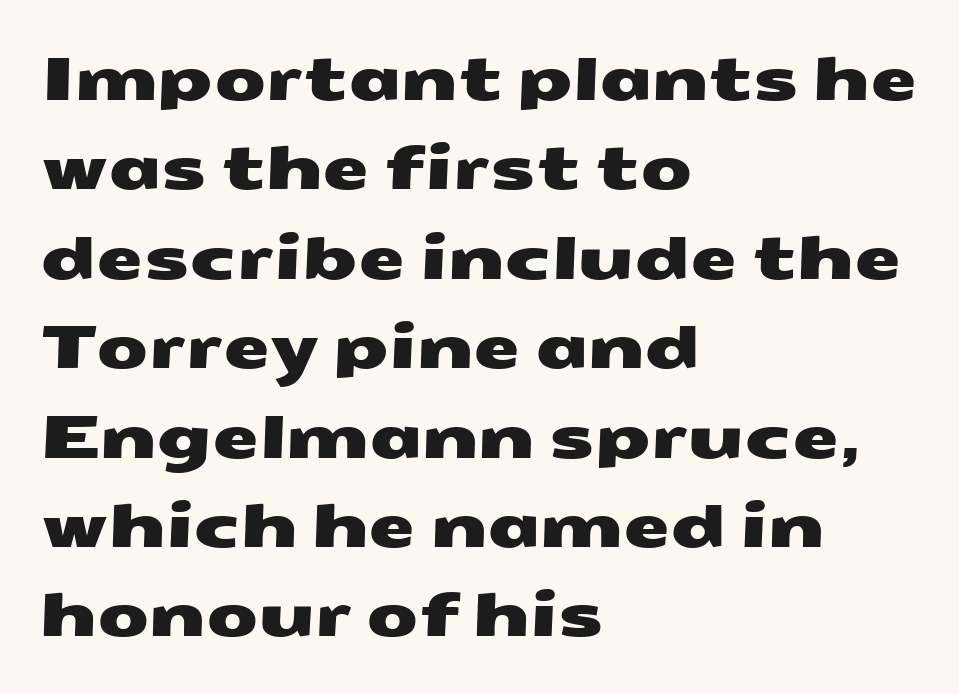
{"serif": "no", "width": "wide", "stroke_contrast": "medium", "x_height": "medium", "monospaced": "no", "underline": "no", "align": "left", "line_spacing": "normal", "line_spacing_ratio": 1.49, "letter_spacing": "normal", "letter_spacing_em": 0.0, "glyph_px": 60}
